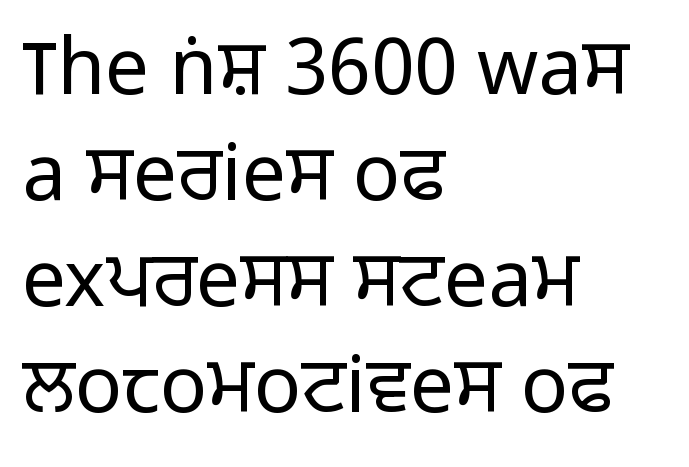
Q: Is the text bold? A: No.
Q: Is the text italic (slanted)? A: No, it is upright.
Q: Is the typeface a serif or a sans-serif typeface? A: Sans-serif.
Q: Is the text underlined? A: No.
Q: How is the paragraph aligned? A: Left-aligned.
Q: Is the spacing between letters normal or unusually wide? A: Normal.
Q: Is the spacing between lines tight, normal or loose? A: Normal.
Q: Width (condensed, normal, or wide)? A: Normal.
Q: Stroke contrast? A: Low.
Q: x-height? A: Medium.
Q: Monospaced? A: No.
